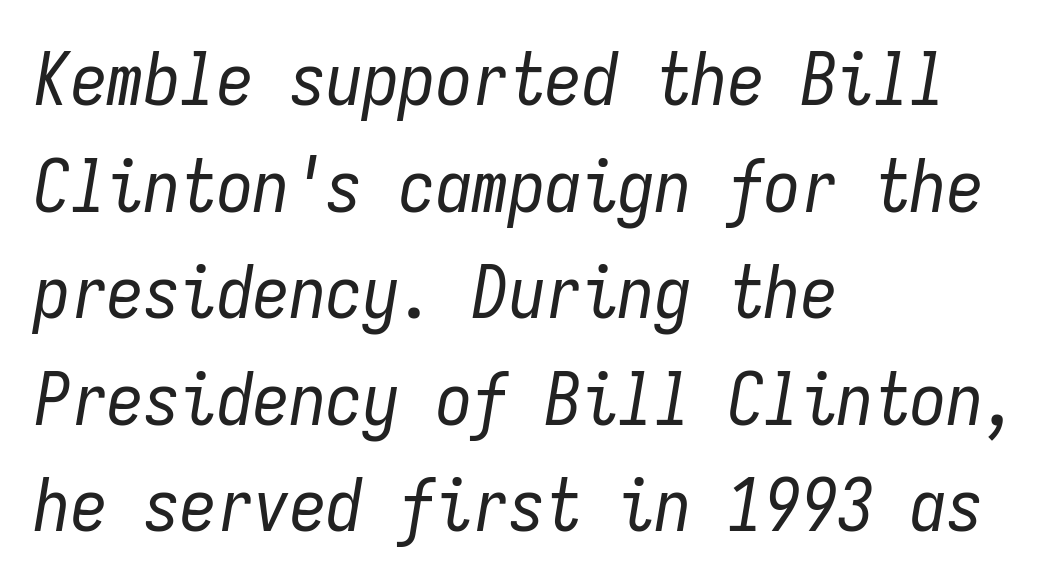
The image shows 73 px regular-weight, condensed type, italic (leaning right), monospaced; set left-aligned, normal line spacing (1.46x), normal letter spacing, not underlined; low stroke contrast and a medium x-height.
